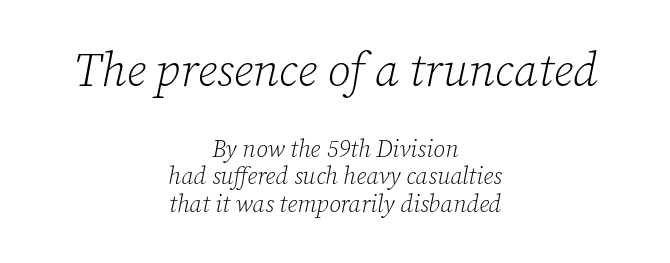
Q: Is the text bold? A: No.
Q: Is the text italic (slanted)? A: Yes, it leans right by about 12 degrees.
Q: Is the typeface a serif or a sans-serif typeface? A: Serif.
Q: Is the text underlined? A: No.
Q: How is the paragraph aligned? A: Centered.
Q: Is the spacing between letters normal or unusually wide? A: Normal.
Q: Is the spacing between lines tight, normal or loose? A: Tight.
Q: Which block of text is set in a larger size, the first (top) or the second (bottom)? A: The first (top) one.
Q: Width (condensed, normal, or wide)? A: Normal.
Q: Stroke contrast? A: Low.
Q: x-height? A: Medium.
Q: Monospaced? A: No.
